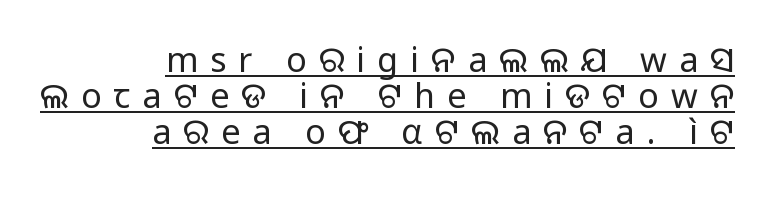
The image shows 34 px regular-weight sans-serif type, upright; set right-aligned, tight line spacing (1.06x), unusually wide letter spacing (+0.36 em), underlined; low stroke contrast and a medium x-height.
